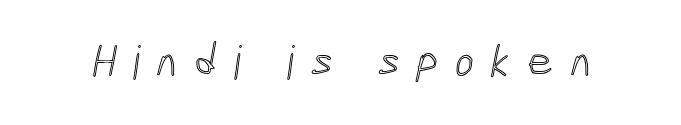
Only glyphs here, with clear space below each row. The face used here is proportionally spaced, like ordinary book or web type. The horizontal fit of the characters is loose and conspicuously gappy.
